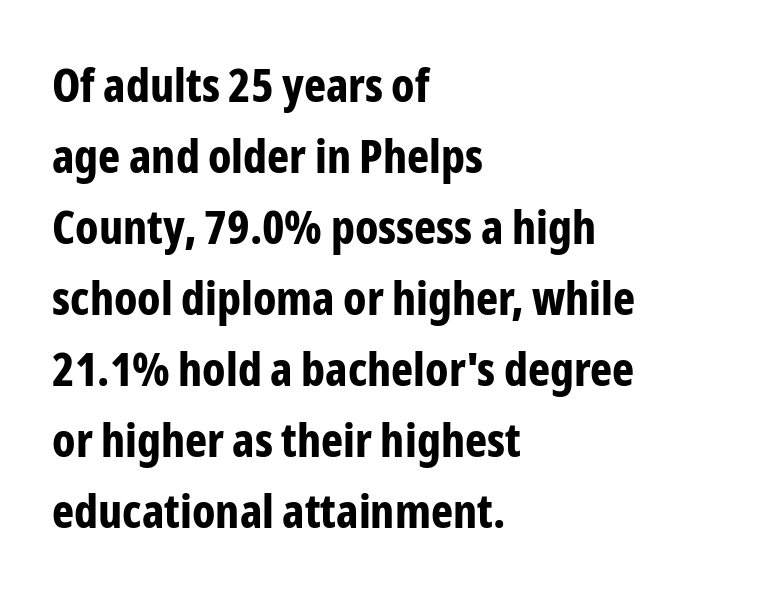
The image shows 47 px bold, condensed sans-serif type, upright; set left-aligned, normal line spacing (1.51x), normal letter spacing, not underlined; low stroke contrast and a medium x-height.
